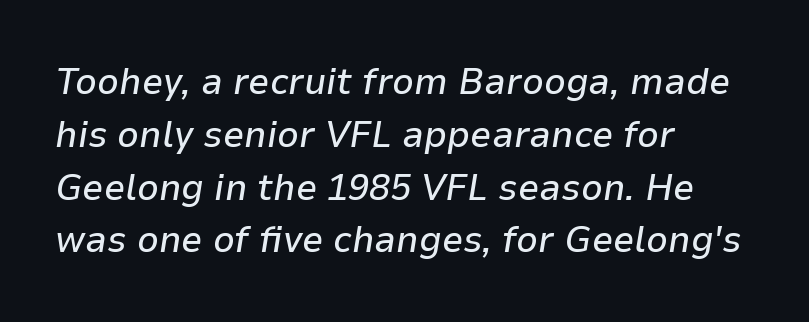
Is this a fixed-width face? No — the glyphs have proportional, varying widths. Students, observe: this is what conventionally led text looks like. Honestly, the letter spacing is just normal — you wouldn't notice it. Underline: absent. The passage shown leans; its letterforms are oblique. Teacher's note: observe the even left margin — that is flush-left alignment.
